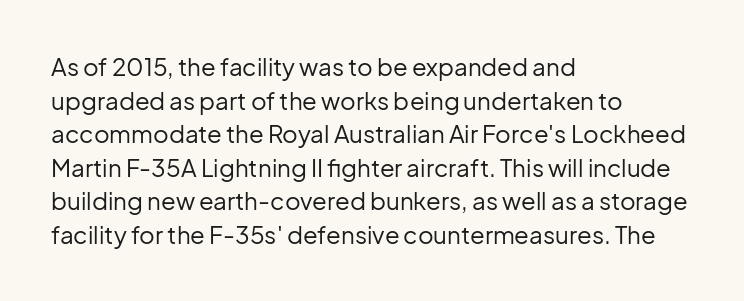
Q: Is the text bold? A: No.
Q: Is the text italic (slanted)? A: No, it is upright.
Q: Is the text underlined? A: No.
Q: How is the paragraph aligned? A: Left-aligned.
Q: Is the spacing between letters normal or unusually wide? A: Normal.
Q: Is the spacing between lines tight, normal or loose? A: Normal.
